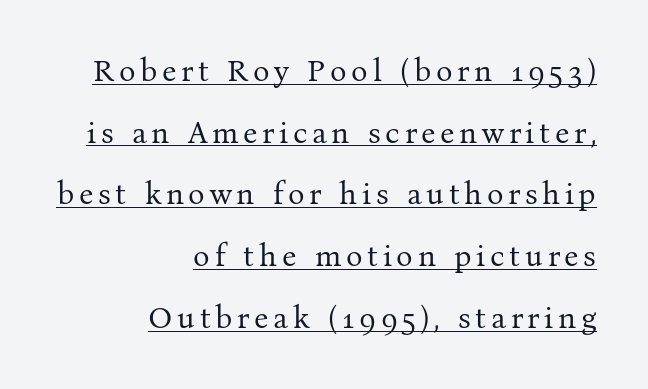
The sample's only ornament is a line tracing under the words. This sample uses an upright cut, with every glyph sitting square on the baseline. These lines are set flush right with a ragged left edge. No letter is thick-stroked: the sample isn't bold.
